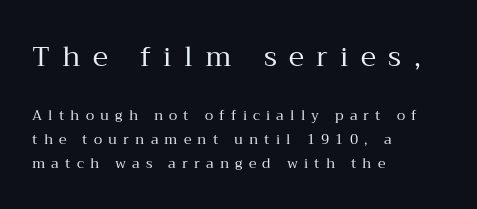
Q: Is the text bold? A: No.
Q: Is the text italic (slanted)? A: No, it is upright.
Q: Is the typeface a serif or a sans-serif typeface? A: Serif.
Q: Is the text underlined? A: No.
Q: How is the paragraph aligned? A: Left-aligned.
Q: Is the spacing between letters normal or unusually wide? A: Unusually wide.
Q: Which block of text is set in a larger size, the first (top) or the second (bottom)? A: The first (top) one.
Q: Width (condensed, normal, or wide)? A: Normal.
Q: Stroke contrast? A: Medium.
Q: x-height? A: Medium.
Q: Monospaced? A: No.
